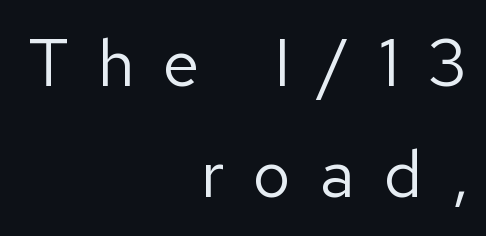
These lines are rendered in a variable-pitch font. Stems and bowls with no extra thickness — not bold. Successive baselines arrive at the customary interval. The gap between lines stays unmarked. In terms of posture, this sample is upright.
